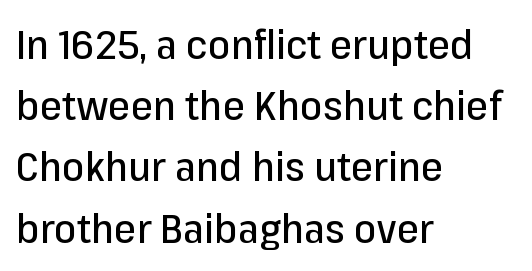
The image shows 40 px sans-serif type, upright; set left-aligned, normal line spacing (1.53x), normal letter spacing, not underlined; low stroke contrast and a medium x-height.
